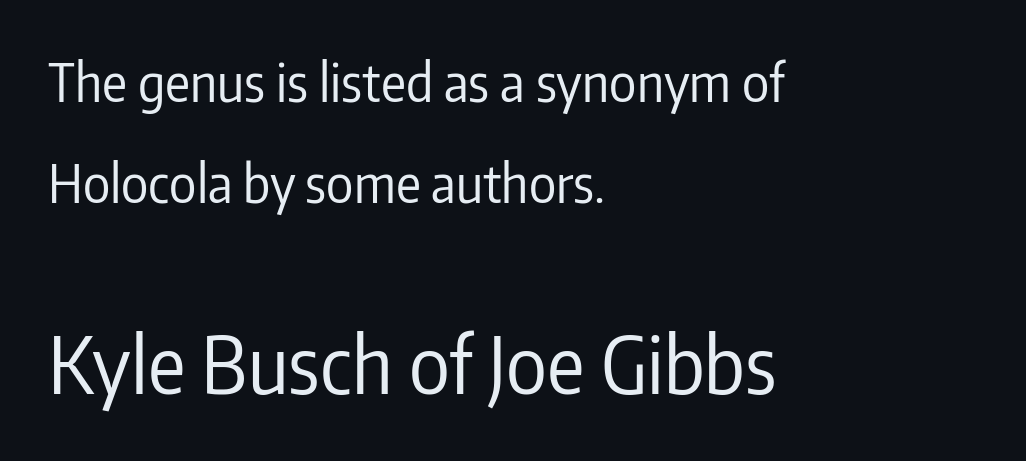
{"serif": "no", "italic": "no", "bold": "no", "weight": "regular", "width": "condensed", "stroke_contrast": "low", "x_height": "medium", "monospaced": "no", "underline": "no", "align": "left", "line_spacing": "loose", "line_spacing_ratio": 1.95, "letter_spacing": "normal", "letter_spacing_em": 0.0, "larger_block": "second", "size_ratio": 1.5, "glyph_px": 78}
